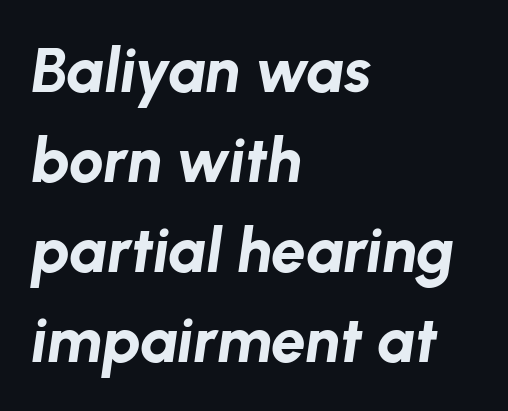
{"italic": "yes", "lean": "right", "slant_degrees": 8, "bold": "yes", "weight": "bold", "width": "normal", "stroke_contrast": "low", "x_height": "medium", "monospaced": "no", "underline": "no", "align": "left", "line_spacing": "normal", "line_spacing_ratio": 1.45, "letter_spacing": "normal", "letter_spacing_em": 0.0, "glyph_px": 62}
